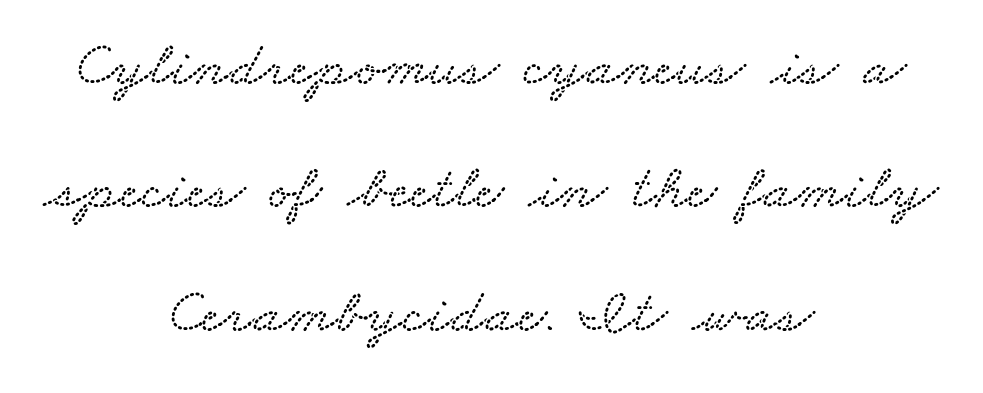
{"width": "wide", "stroke_contrast": "low", "x_height": "small", "monospaced": "no", "underline": "no", "align": "center", "line_spacing": "loose", "line_spacing_ratio": 1.96, "letter_spacing": "normal", "letter_spacing_em": 0.0, "glyph_px": 63}
